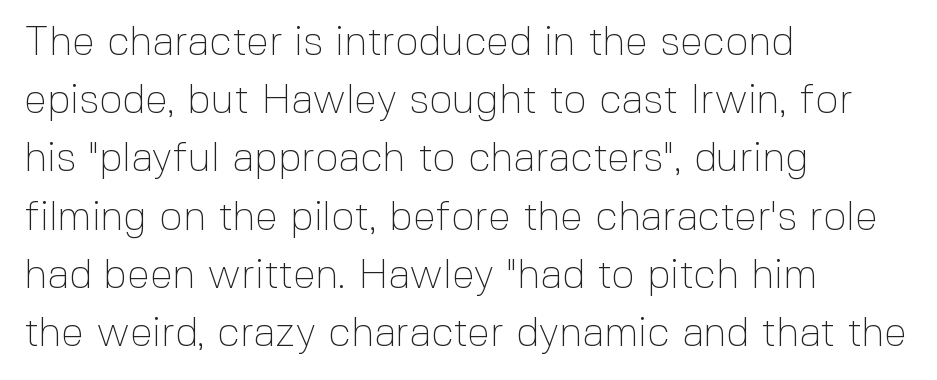
The typesetting does not lean heavy: it is not bold. You can tell from the bare stems that sans-serif type was used. Looks like regular typesetting: each glyph gets only the width it needs. The lines are quadded left. Italic? Not at all — the glyphs are vertical.
